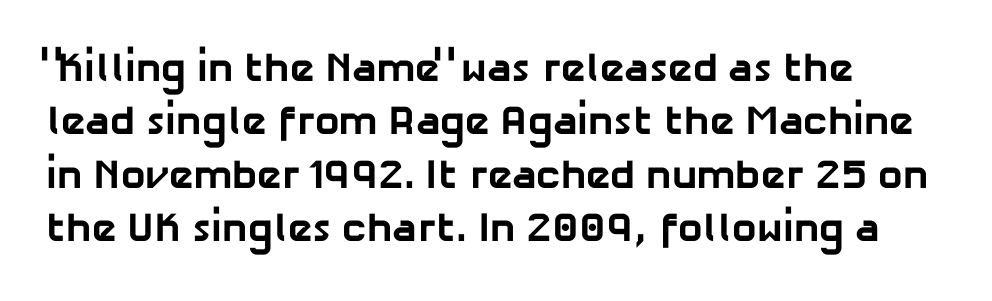
The image shows 41 px bold sans-serif type; set left-aligned, normal line spacing (1.3x), normal letter spacing, not underlined; low stroke contrast and a medium x-height.
